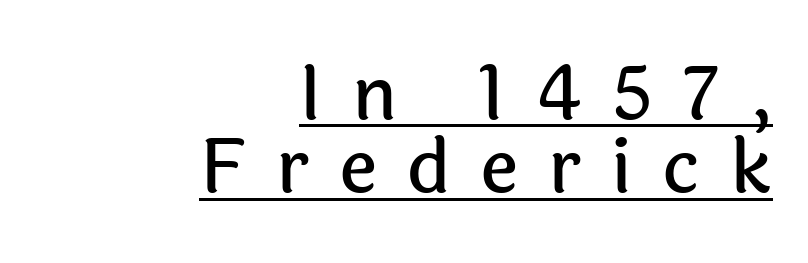
Q: Is the text italic (slanted)? A: No, it is upright.
Q: Is the typeface a serif or a sans-serif typeface? A: Sans-serif.
Q: Is the text underlined? A: Yes.
Q: How is the paragraph aligned? A: Right-aligned.
Q: Is the spacing between letters normal or unusually wide? A: Unusually wide.
Q: Is the spacing between lines tight, normal or loose? A: Tight.
Q: Width (condensed, normal, or wide)? A: Normal.
Q: x-height? A: Medium.
Q: Monospaced? A: No.
